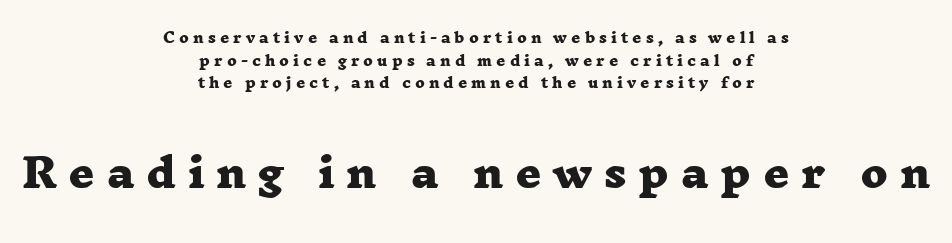
The image shows 40 px heavy, wide serif type; set centered, normal line spacing (1.61x), unusually wide letter spacing (+0.29 em), not underlined; the second (bottom) block is 2.86x larger; low stroke contrast and a medium x-height.
